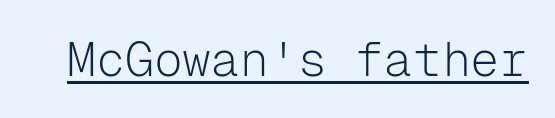
{"serif": "no", "italic": "no", "bold": "no", "weight": "light", "width": "normal", "stroke_contrast": "low", "x_height": "medium", "monospaced": "yes", "underline": "yes", "letter_spacing": "normal", "letter_spacing_em": 0.0, "glyph_px": 48}
